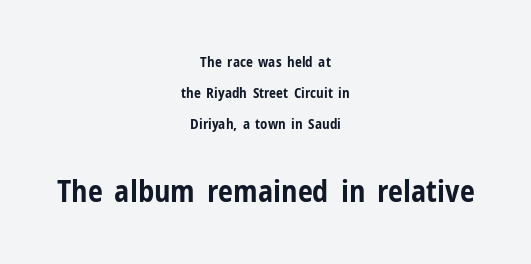
The image shows 30 px bold, condensed sans-serif type, upright; set centered, loose line spacing (2.22x), normal letter spacing, not underlined; the second (bottom) block is 2.14x larger; low stroke contrast and a medium x-height.
